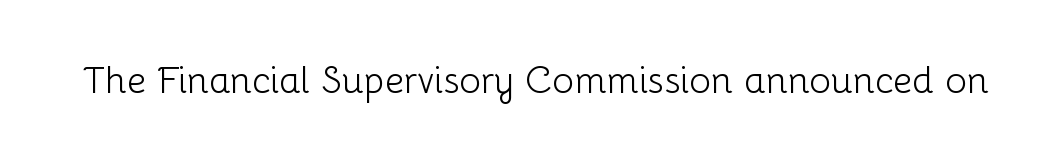
Unmarked baselines from the first word to the last. This is not heavy type; no bold has been used. The font's upright variant was chosen for this text. There is no visible air inserted between adjacent glyphs. These lines are rendered in a variable-pitch font. The characters display no serif detailing; their extremities are plain.
